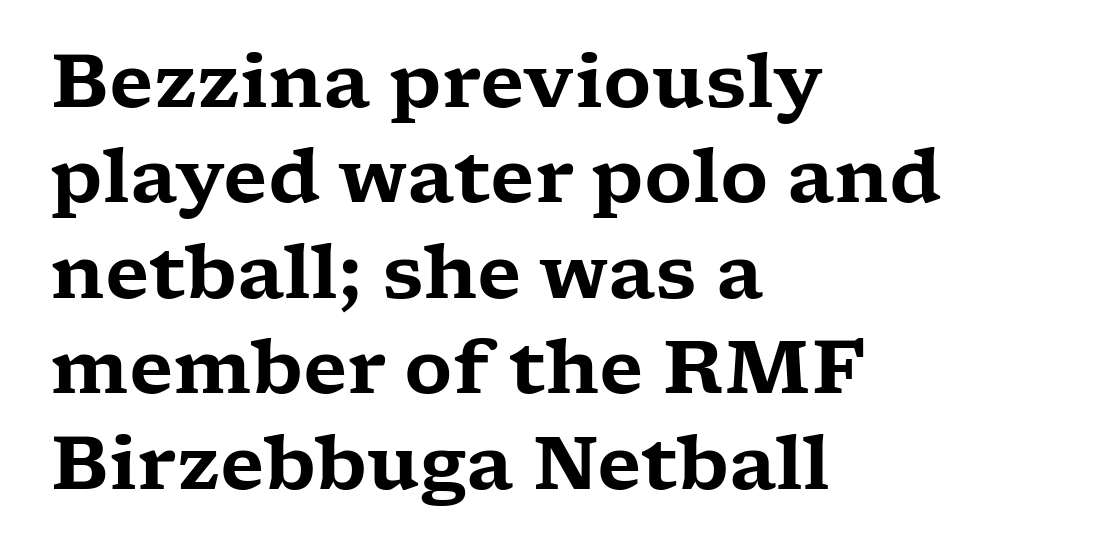
{"serif": "yes", "italic": "no", "width": "wide", "stroke_contrast": "low", "x_height": "medium", "monospaced": "no", "underline": "no", "align": "left", "line_spacing": "normal", "line_spacing_ratio": 1.29, "letter_spacing": "normal", "letter_spacing_em": 0.0, "glyph_px": 74}
